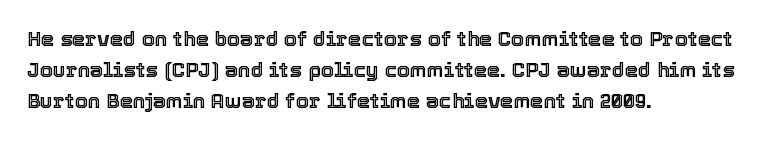
Does the copy run flush right? No — it runs flush left. The specimen reads as upright at a glance. Between one letter and the next there's only the usual sliver of space. The designer left line spacing at the default.
